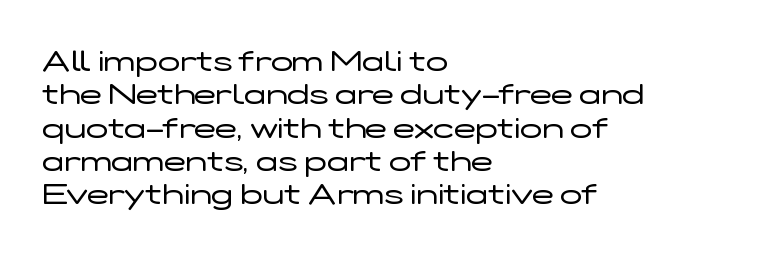
Q: Is the text bold? A: No.
Q: Is the text italic (slanted)? A: No, it is upright.
Q: Is the typeface a serif or a sans-serif typeface? A: Sans-serif.
Q: Is the text underlined? A: No.
Q: How is the paragraph aligned? A: Left-aligned.
Q: Is the spacing between letters normal or unusually wide? A: Normal.
Q: Is the spacing between lines tight, normal or loose? A: Tight.
Q: Width (condensed, normal, or wide)? A: Wide.
Q: Stroke contrast? A: Low.
Q: x-height? A: Medium.
Q: Monospaced? A: No.
